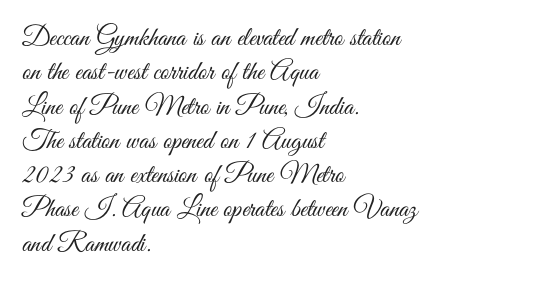
Q: Is the text bold? A: No.
Q: Is the text italic (slanted)? A: Yes.
Q: Is the text underlined? A: No.
Q: How is the paragraph aligned? A: Left-aligned.
Q: Is the spacing between letters normal or unusually wide? A: Normal.
Q: Is the spacing between lines tight, normal or loose? A: Normal.
